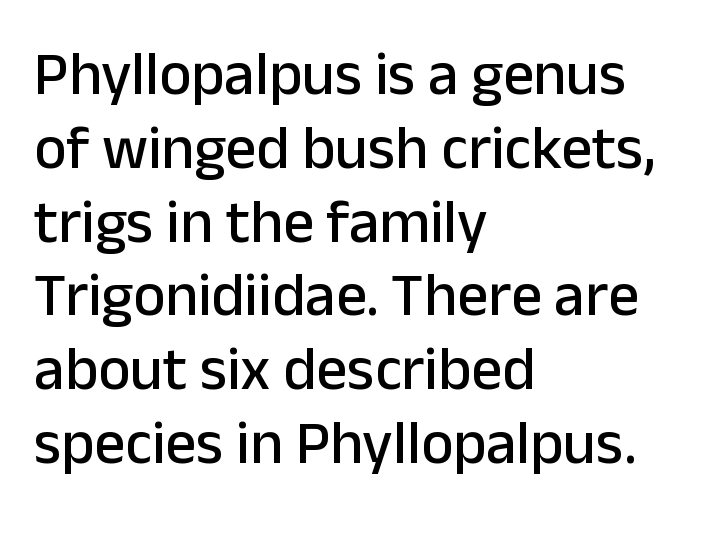
Q: Is the text italic (slanted)? A: No, it is upright.
Q: Is the typeface a serif or a sans-serif typeface? A: Sans-serif.
Q: Is the text underlined? A: No.
Q: How is the paragraph aligned? A: Left-aligned.
Q: Is the spacing between letters normal or unusually wide? A: Normal.
Q: Width (condensed, normal, or wide)? A: Normal.
Q: Stroke contrast? A: Low.
Q: x-height? A: Medium.
Q: Monospaced? A: No.
